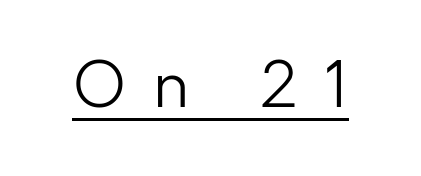
The image shows 63 px light sans-serif type, upright; set unusually wide letter spacing (+0.43 em), underlined; low stroke contrast and a medium x-height.
